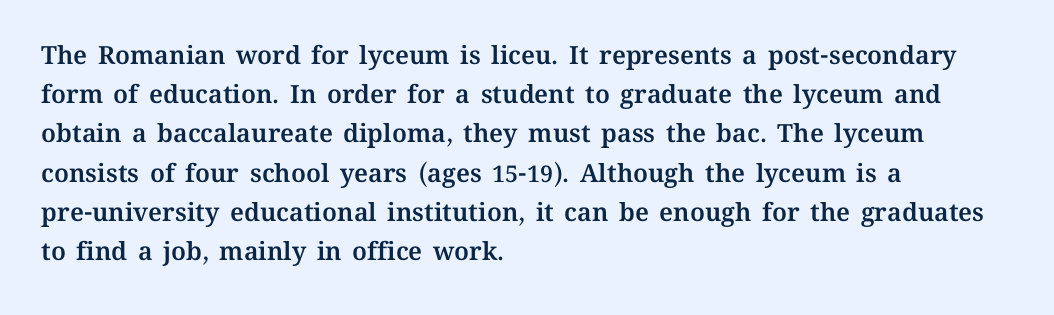
The image shows 25 px text type, upright; set left-aligned, normal line spacing (1.57x), normal letter spacing, not underlined.
